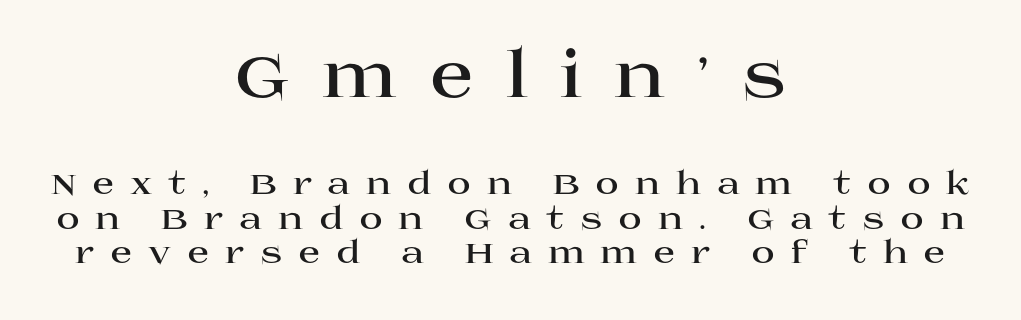
The image shows 65 px bold, wide serif type, upright; set centered, tight line spacing (1.08x), unusually wide letter spacing (+0.49 em), not underlined; the first (top) block is 2.03x larger; high stroke contrast and a large x-height.
